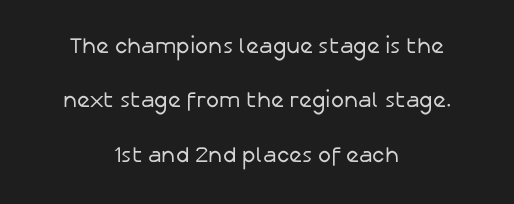
Q: Is the text bold? A: No.
Q: Is the text italic (slanted)? A: No, it is upright.
Q: Is the text underlined? A: No.
Q: How is the paragraph aligned? A: Centered.
Q: Is the spacing between letters normal or unusually wide? A: Normal.
Q: Is the spacing between lines tight, normal or loose? A: Loose.
